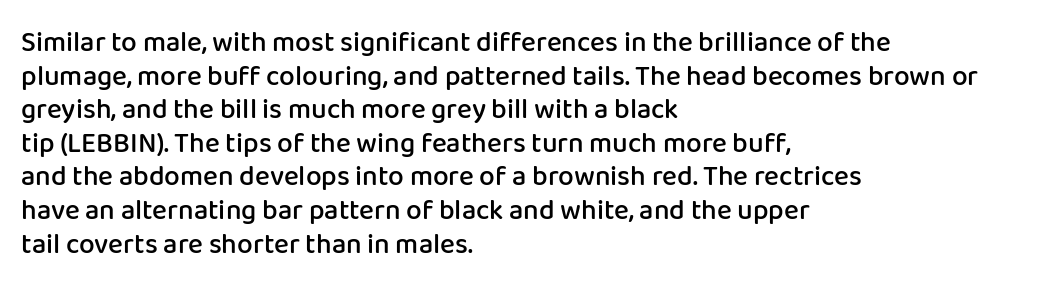
Quick note: underline off. Honestly, the letter spacing is just normal — you wouldn't notice it. The letters stand straight up with perfectly vertical stems. Each glyph is drawn with semibold strokes, heavier than normal yet not fully bold. The typeface chosen for these lines omits serifs. The setting favours the left margin, as ordinary paragraphs usually do.
